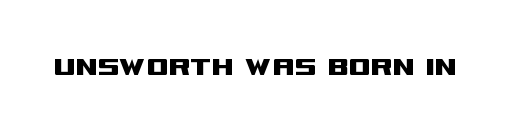
Varying glyph widths throughout — classic text-font behaviour. A roman cut, with each character standing at attention. Each letter's strokes conclude bluntly, with no projecting serifs. The line texture is even and compact thanks to regular tracking.
